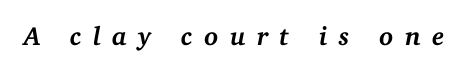
Q: Is the text bold? A: Yes.
Q: Is the text italic (slanted)? A: Yes, it leans right by about 11 degrees.
Q: Is the text underlined? A: No.
Q: Is the spacing between letters normal or unusually wide? A: Unusually wide.
